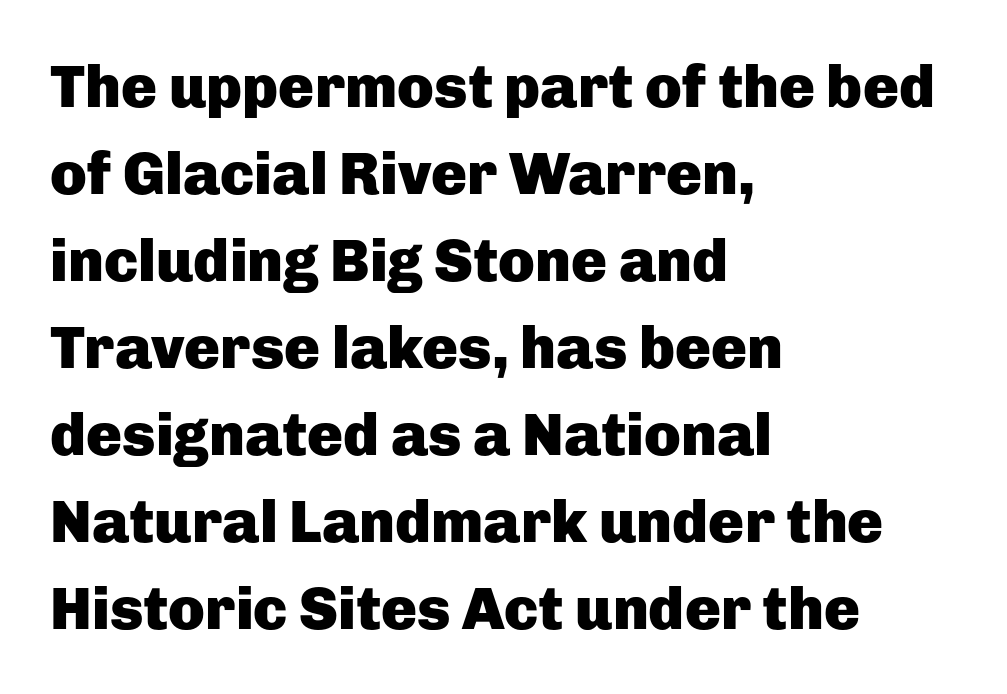
Q: Is the text bold? A: Yes.
Q: Is the text italic (slanted)? A: No, it is upright.
Q: Is the typeface a serif or a sans-serif typeface? A: Sans-serif.
Q: Is the text underlined? A: No.
Q: How is the paragraph aligned? A: Left-aligned.
Q: Is the spacing between letters normal or unusually wide? A: Normal.
Q: Is the spacing between lines tight, normal or loose? A: Normal.
Q: Width (condensed, normal, or wide)? A: Normal.
Q: Stroke contrast? A: Low.
Q: x-height? A: Medium.
Q: Monospaced? A: No.
